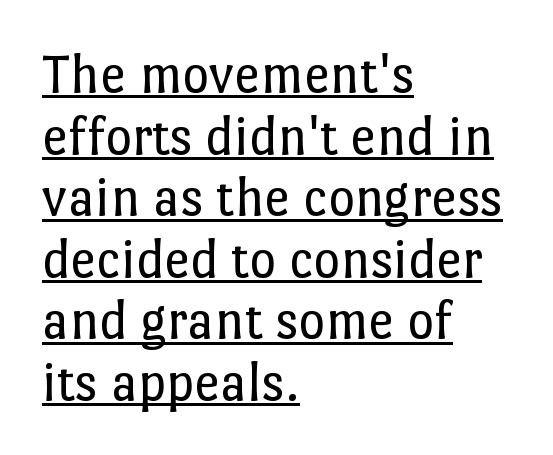
The image shows 57 px regular-weight type, upright; set left-aligned, tight line spacing (1.08x), normal letter spacing, underlined; low stroke contrast and a medium x-height.
